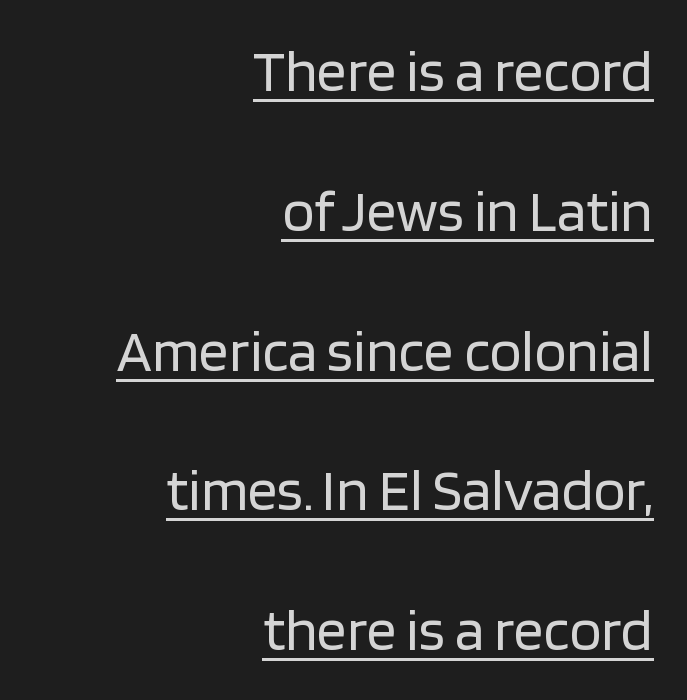
{"serif": "no", "italic": "no", "bold": "no", "weight": "regular", "width": "normal", "stroke_contrast": "low", "x_height": "large", "monospaced": "no", "underline": "yes", "align": "right", "line_spacing": "loose", "line_spacing_ratio": 2.37, "letter_spacing": "normal", "letter_spacing_em": 0.0, "glyph_px": 59}
